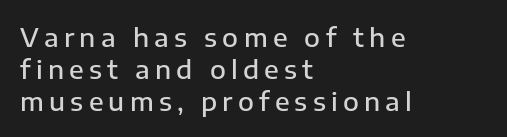
{"italic": "no", "bold": "semi", "underline": "no", "align": "left", "line_spacing_ratio": 1.23, "letter_spacing": "wide", "letter_spacing_em": 0.2, "glyph_px": 26}
